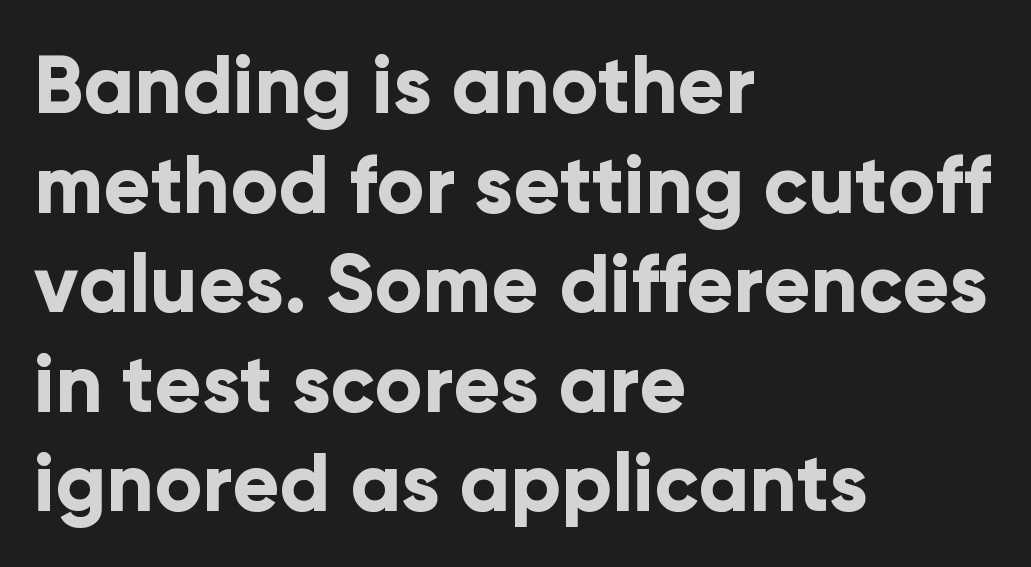
{"serif": "no", "italic": "no", "bold": "yes", "weight": "bold", "width": "normal", "stroke_contrast": "low", "x_height": "medium", "monospaced": "no", "underline": "no", "align": "left", "line_spacing": "normal", "line_spacing_ratio": 1.26, "letter_spacing": "normal", "letter_spacing_em": 0.0, "glyph_px": 79}
